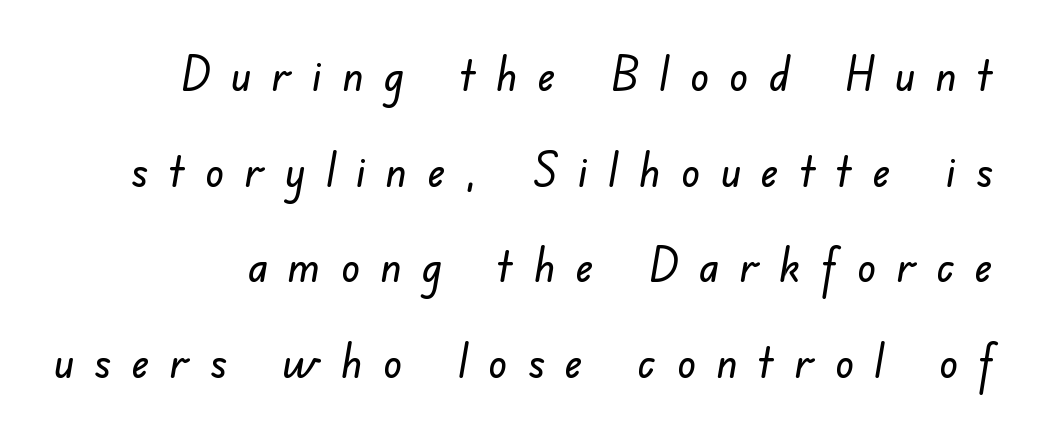
The image shows 46 px sans-serif type; set loose line spacing (2.08x), unusually wide letter spacing (+0.45 em), not underlined; low stroke contrast and a small x-height.
